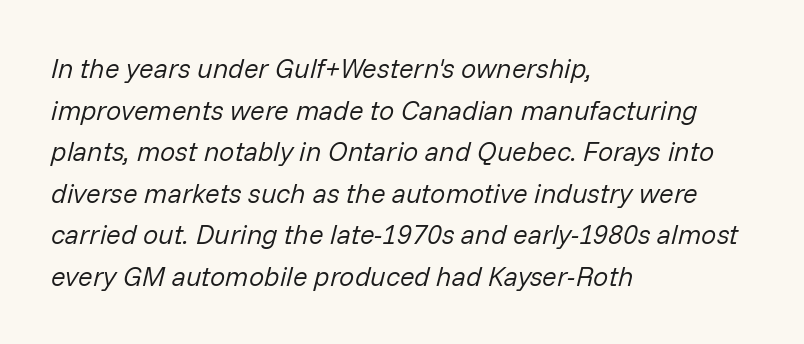
{"italic": "yes", "lean": "right", "slant_degrees": 14, "bold": "no", "underline": "no", "align": "left", "line_spacing": "normal", "line_spacing_ratio": 1.54, "letter_spacing": "normal", "letter_spacing_em": 0.0, "glyph_px": 27}
